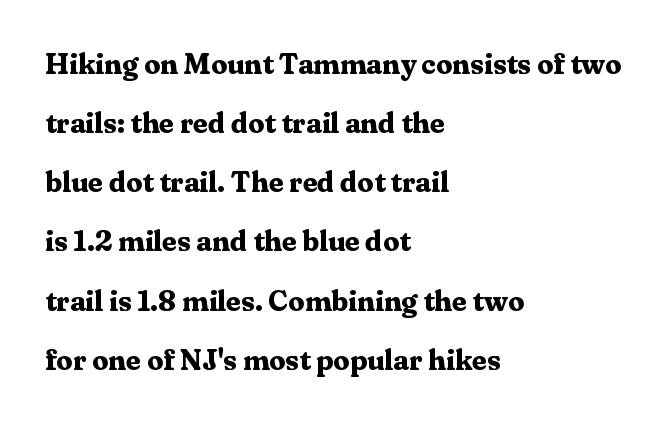
{"serif": "yes", "italic": "no", "bold": "yes", "weight": "bold", "width": "normal", "stroke_contrast": "medium", "x_height": "medium", "monospaced": "no", "underline": "no", "align": "left", "line_spacing": "loose", "line_spacing_ratio": 2.04, "letter_spacing": "normal", "letter_spacing_em": 0.0, "glyph_px": 29}
